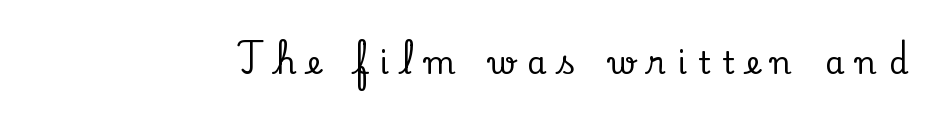
The image shows 31 px serif type, upright; set unusually wide letter spacing (+0.38 em), not underlined; low stroke contrast and a small x-height.
